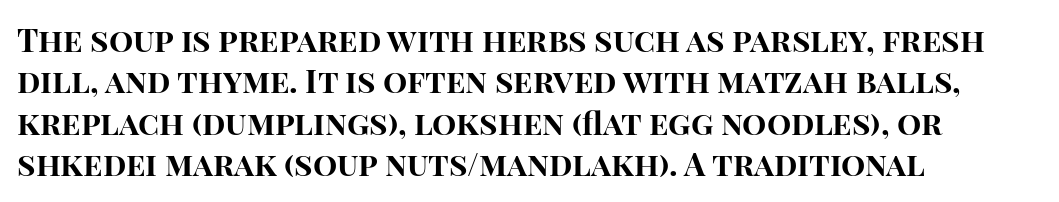
{"serif": "no", "italic": "no", "bold": "yes", "weight": "bold", "width": "normal", "stroke_contrast": "high", "x_height": "large", "monospaced": "no", "underline": "no", "align": "left", "line_spacing": "normal", "line_spacing_ratio": 1.29, "letter_spacing": "normal", "letter_spacing_em": 0.0, "glyph_px": 32}
